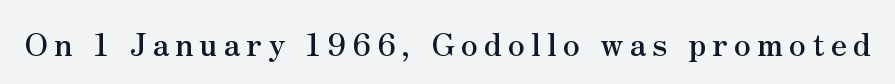
Characters remain perfectly vertical along every line. Each row of text sits above clean, open space. Here the designer chose a conventional face with non-uniform glyph widths. The typeface chosen for these lines features serifs.
